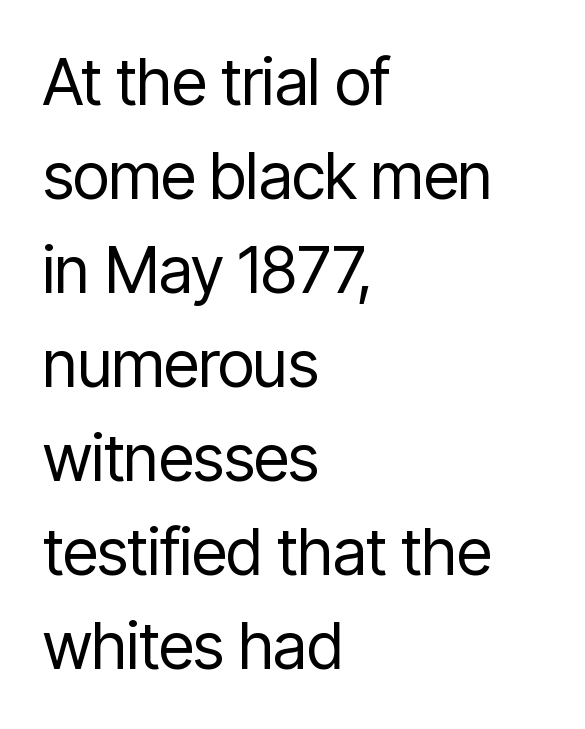
{"serif": "no", "italic": "no", "bold": "no", "weight": "regular", "width": "condensed", "stroke_contrast": "low", "x_height": "medium", "monospaced": "no", "underline": "no", "align": "left", "line_spacing": "normal", "line_spacing_ratio": 1.47, "letter_spacing": "normal", "letter_spacing_em": 0.0, "glyph_px": 64}
